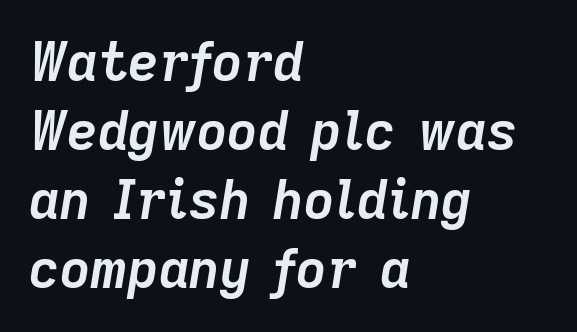
Stroke thickness is high; the sample reads as a true bold. The passage shown is typed in a proportional face where columns would drift. The space beneath each line is pristine and unruled. You can tell it's italic because the verticals aren't actually vertical. The letterforms sit shoulder to shoulder at normal distance. Vertical spacing — default.
